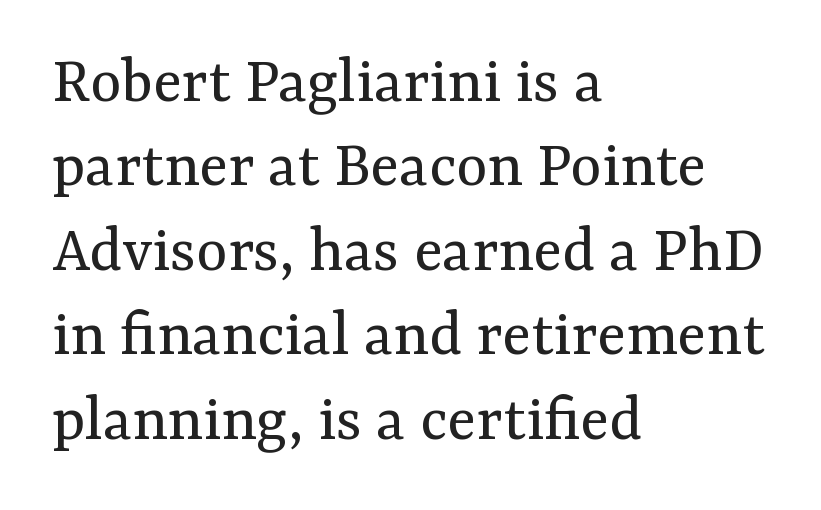
Q: Is the text bold? A: No.
Q: Is the text italic (slanted)? A: No, it is upright.
Q: Is the typeface a serif or a sans-serif typeface? A: Serif.
Q: Is the text underlined? A: No.
Q: How is the paragraph aligned? A: Left-aligned.
Q: Is the spacing between letters normal or unusually wide? A: Normal.
Q: Is the spacing between lines tight, normal or loose? A: Normal.
Q: Width (condensed, normal, or wide)? A: Normal.
Q: Stroke contrast? A: Medium.
Q: x-height? A: Medium.
Q: Monospaced? A: No.
